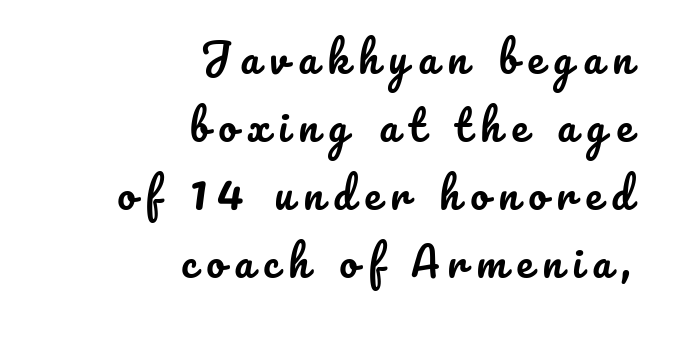
The image shows 41 px text type; set right-aligned, normal line spacing (1.66x), unusually wide letter spacing (+0.24 em), not underlined; low stroke contrast and a small x-height.
